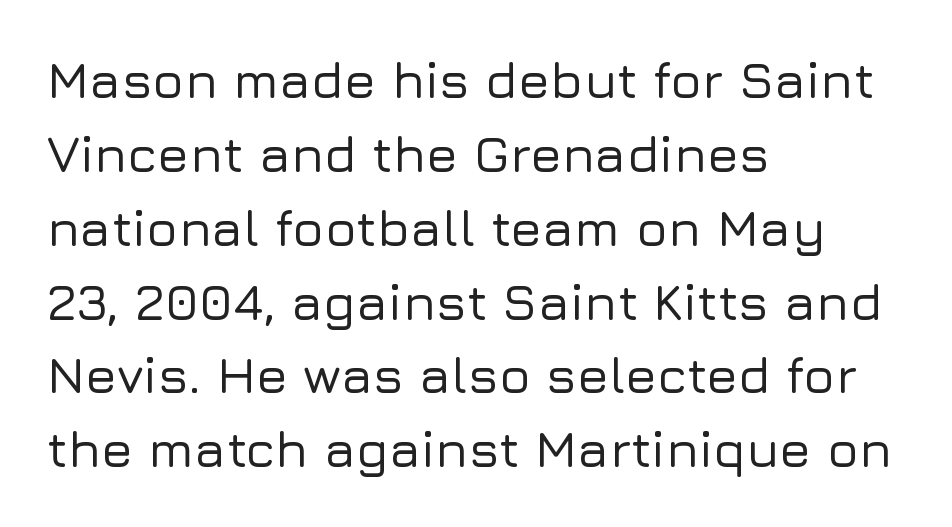
The image shows 52 px sans-serif type, upright; set left-aligned, normal line spacing (1.42x), normal letter spacing, not underlined; low stroke contrast and a medium x-height.
